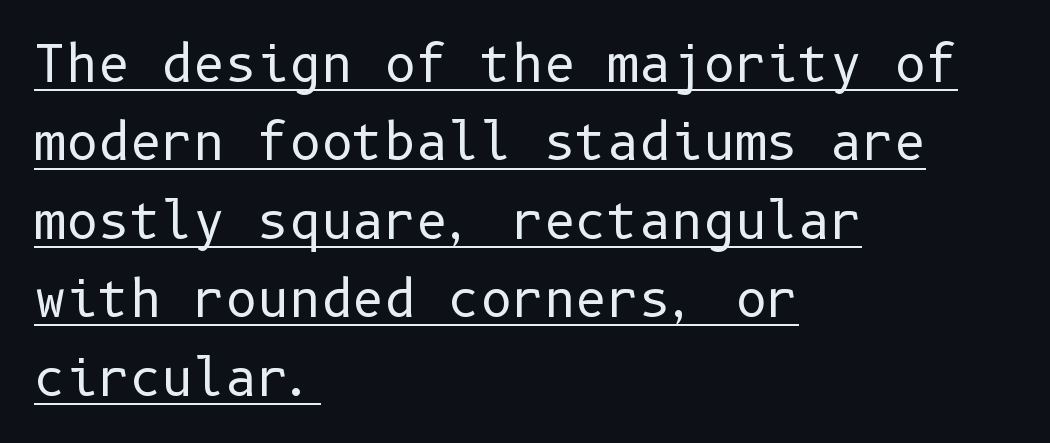
Q: Is the text bold? A: No.
Q: Is the text italic (slanted)? A: No, it is upright.
Q: Is the typeface a serif or a sans-serif typeface? A: Sans-serif.
Q: Is the text underlined? A: Yes.
Q: How is the paragraph aligned? A: Left-aligned.
Q: Is the spacing between letters normal or unusually wide? A: Normal.
Q: Is the spacing between lines tight, normal or loose? A: Normal.
Q: Width (condensed, normal, or wide)? A: Normal.
Q: Stroke contrast? A: Low.
Q: x-height? A: Medium.
